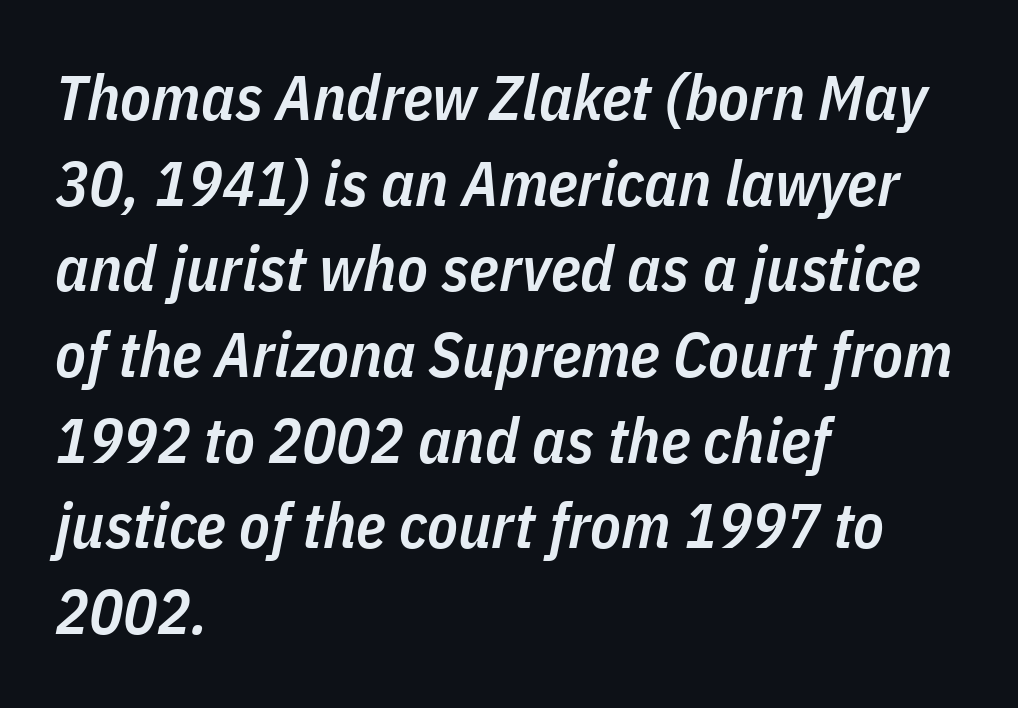
Q: Is the text bold? A: Semi-bold.
Q: Is the text italic (slanted)? A: Yes, it leans right by about 11 degrees.
Q: Is the text underlined? A: No.
Q: How is the paragraph aligned? A: Left-aligned.
Q: Is the spacing between letters normal or unusually wide? A: Normal.
Q: Is the spacing between lines tight, normal or loose? A: Normal.
Q: Width (condensed, normal, or wide)? A: Condensed.
Q: Stroke contrast? A: Low.
Q: x-height? A: Medium.
Q: Monospaced? A: No.
